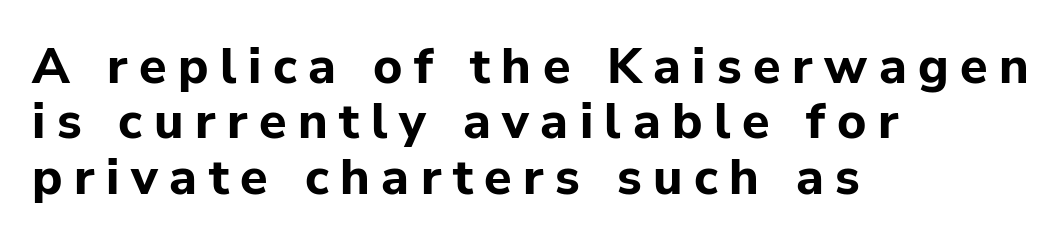
Q: Is the text bold? A: Yes.
Q: Is the text italic (slanted)? A: No, it is upright.
Q: Is the typeface a serif or a sans-serif typeface? A: Sans-serif.
Q: Is the text underlined? A: No.
Q: How is the paragraph aligned? A: Left-aligned.
Q: Is the spacing between letters normal or unusually wide? A: Unusually wide.
Q: Is the spacing between lines tight, normal or loose? A: Tight.
Q: Width (condensed, normal, or wide)? A: Normal.
Q: Stroke contrast? A: Low.
Q: x-height? A: Medium.
Q: Monospaced? A: No.
